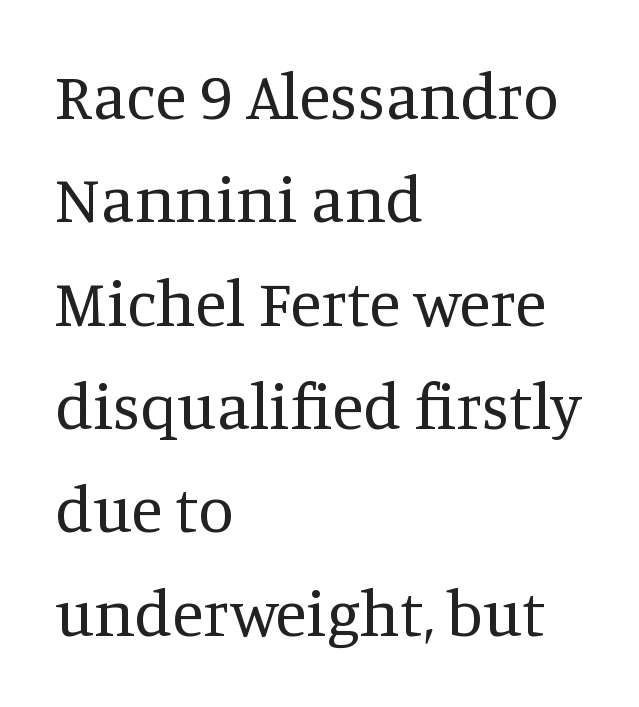
Q: Is the text bold? A: No.
Q: Is the text italic (slanted)? A: No, it is upright.
Q: Is the typeface a serif or a sans-serif typeface? A: Serif.
Q: Is the text underlined? A: No.
Q: How is the paragraph aligned? A: Left-aligned.
Q: Is the spacing between letters normal or unusually wide? A: Normal.
Q: Is the spacing between lines tight, normal or loose? A: Normal.
Q: Width (condensed, normal, or wide)? A: Normal.
Q: Stroke contrast? A: Medium.
Q: x-height? A: Large.
Q: Monospaced? A: No.
